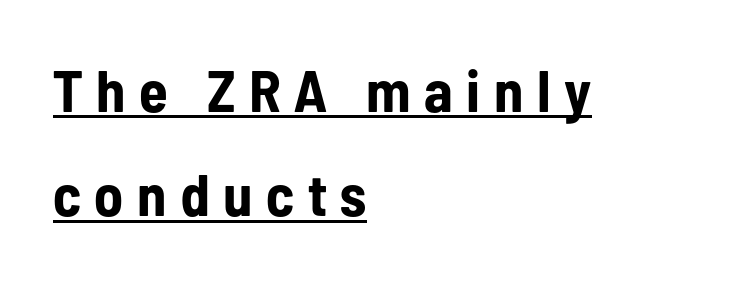
Q: Is the text bold? A: Yes.
Q: Is the text italic (slanted)? A: No, it is upright.
Q: Is the typeface a serif or a sans-serif typeface? A: Sans-serif.
Q: Is the text underlined? A: Yes.
Q: How is the paragraph aligned? A: Left-aligned.
Q: Is the spacing between letters normal or unusually wide? A: Unusually wide.
Q: Width (condensed, normal, or wide)? A: Condensed.
Q: Stroke contrast? A: Low.
Q: x-height? A: Medium.
Q: Monospaced? A: No.
